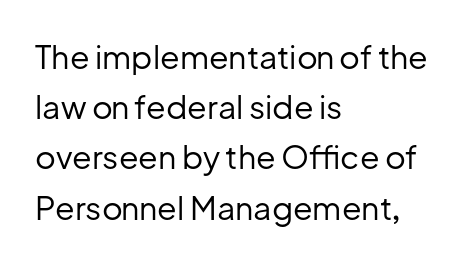
The image shows 32 px regular-weight sans-serif type, upright; set left-aligned, normal line spacing (1.57x), normal letter spacing, not underlined; low stroke contrast and a medium x-height.
